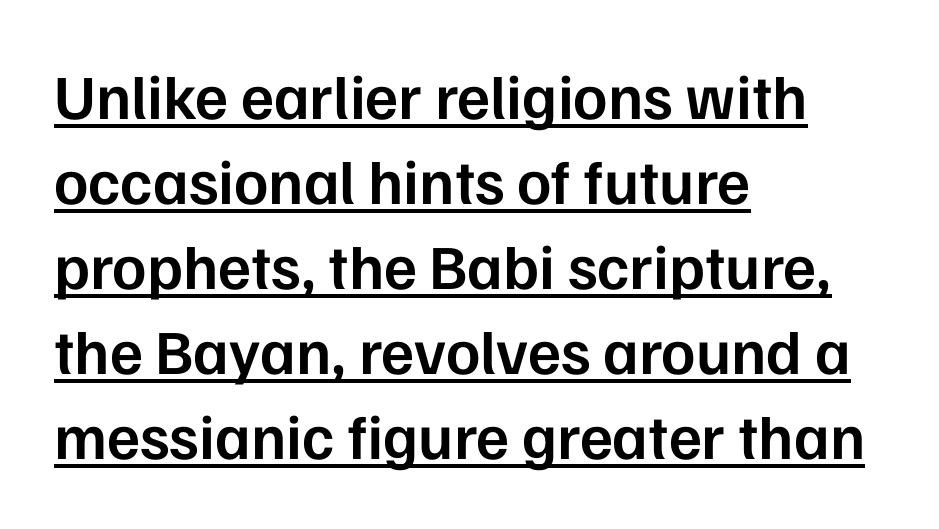
{"serif": "no", "italic": "no", "bold": "semi", "weight": "semibold", "width": "normal", "stroke_contrast": "low", "x_height": "medium", "monospaced": "no", "underline": "yes", "align": "left", "line_spacing": "normal", "line_spacing_ratio": 1.35, "letter_spacing": "normal", "letter_spacing_em": 0.0, "glyph_px": 63}
